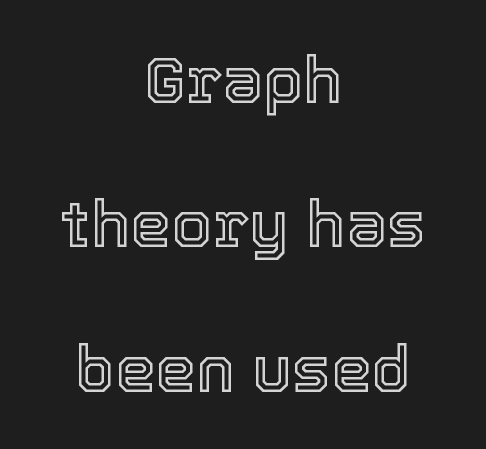
Spacing between characters is what you'd get straight out of the box. Leading is clearly above the norm, producing a sparse column. A student would call this center alignment; a typographer would say set centered. Each letter keeps its own natural width here, so spacing adapts to shape. The lettering holds an erect, upright posture throughout. Quick note: underline off.
